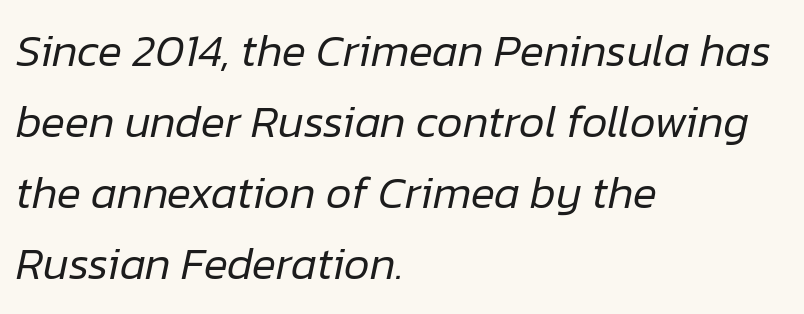
The image shows 45 px regular-weight type, italic (leaning right); set left-aligned, normal line spacing (1.58x), normal letter spacing, not underlined; low stroke contrast and a medium x-height.
